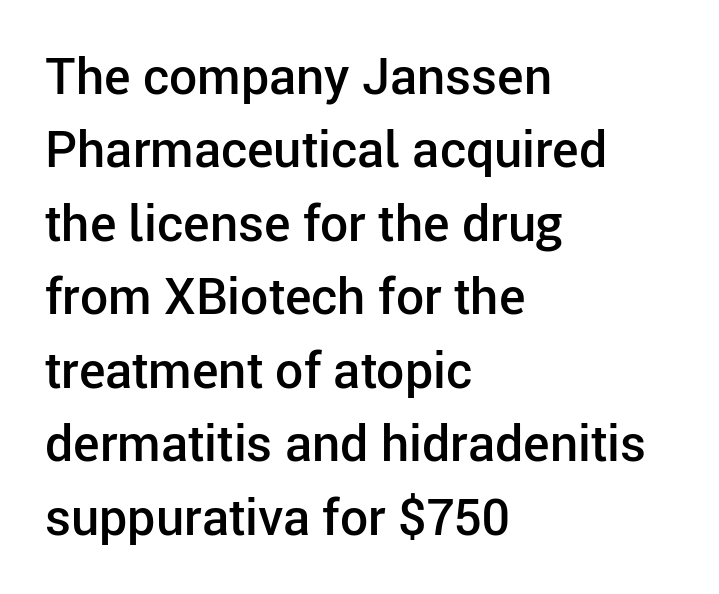
Q: Is the text bold? A: Semi-bold.
Q: Is the text italic (slanted)? A: No, it is upright.
Q: Is the typeface a serif or a sans-serif typeface? A: Sans-serif.
Q: Is the text underlined? A: No.
Q: How is the paragraph aligned? A: Left-aligned.
Q: Is the spacing between letters normal or unusually wide? A: Normal.
Q: Is the spacing between lines tight, normal or loose? A: Normal.
Q: Width (condensed, normal, or wide)? A: Normal.
Q: Stroke contrast? A: Low.
Q: x-height? A: Medium.
Q: Monospaced? A: No.
